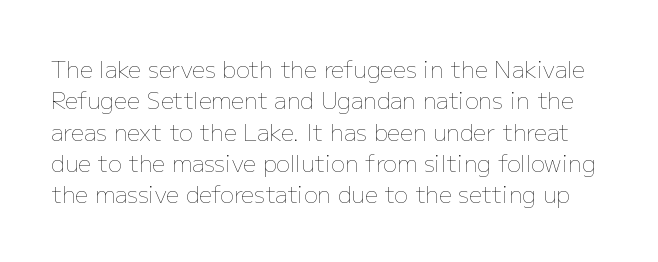
The image shows 23 px text type, upright; set normal line spacing (1.36x), normal letter spacing, not underlined.
